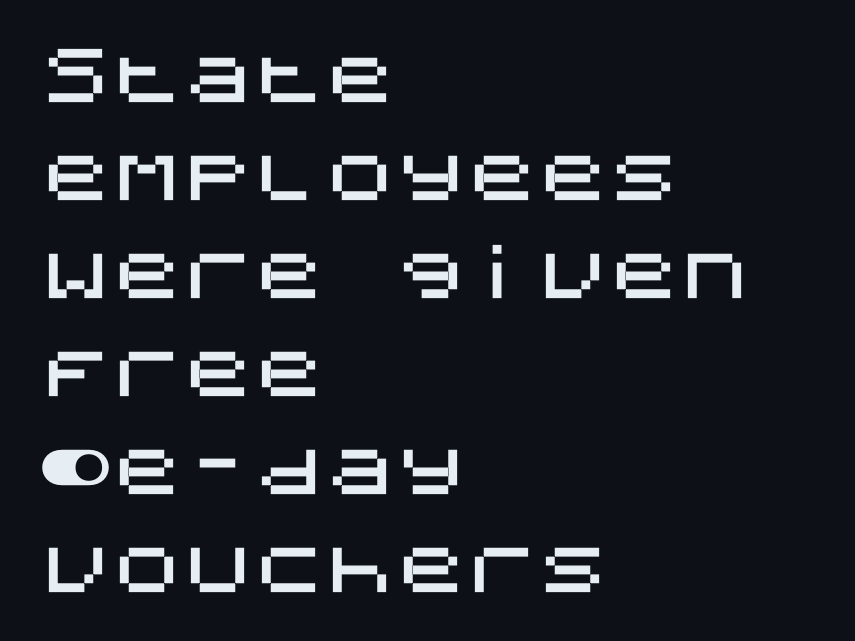
{"serif": "no", "italic": "no", "width": "normal", "stroke_contrast": "medium", "x_height": "large", "underline": "no", "align": "left", "line_spacing": "normal", "line_spacing_ratio": 1.38, "letter_spacing": "normal", "letter_spacing_em": 0.0, "glyph_px": 71}
